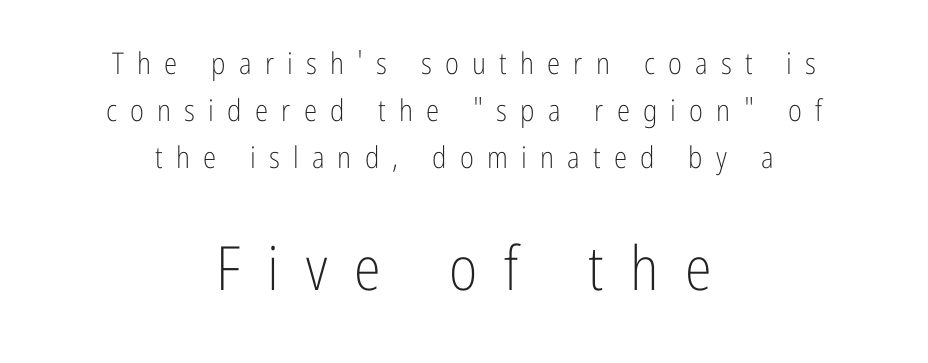
Letters rest on an invisible, unmarked baseline. It's the straight-up-and-down kind of type. The space between consecutive lines is moderate. Leftover space on each line is divided equally before and after the words.
